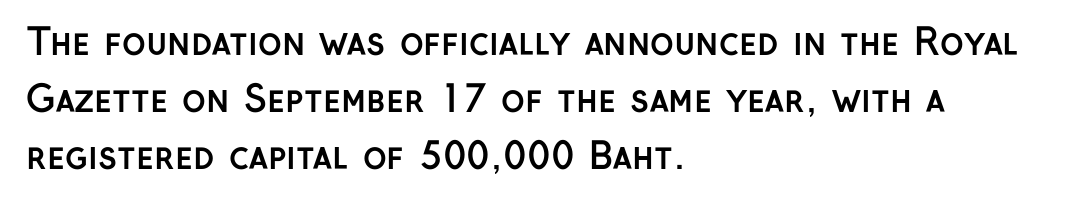
Q: Is the text bold? A: Yes.
Q: Is the text italic (slanted)? A: No, it is upright.
Q: Is the typeface a serif or a sans-serif typeface? A: Sans-serif.
Q: Is the text underlined? A: No.
Q: How is the paragraph aligned? A: Left-aligned.
Q: Is the spacing between letters normal or unusually wide? A: Normal.
Q: Is the spacing between lines tight, normal or loose? A: Normal.
Q: Width (condensed, normal, or wide)? A: Normal.
Q: Stroke contrast? A: Low.
Q: x-height? A: Medium.
Q: Monospaced? A: No.
